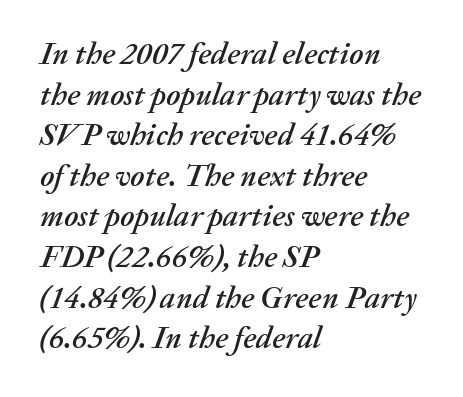
The tracking reads as untouched default to a designer's eye. Spacing verdict: proportional, widths tailored to each character. Observe the lean: these are italic letterforms. Visually the block forms a straight wall on the left and a jagged coastline on the right. Has an underline been added? It has not. Regarding leading, the lines here are spaced in the standard way.
